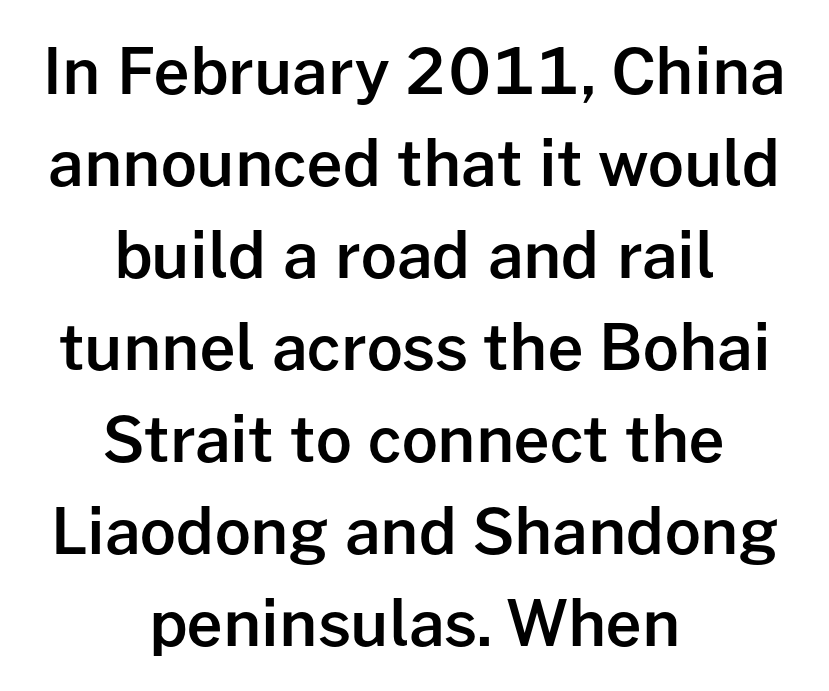
Q: Is the text bold? A: Semi-bold.
Q: Is the text italic (slanted)? A: No, it is upright.
Q: Is the typeface a serif or a sans-serif typeface? A: Sans-serif.
Q: Is the text underlined? A: No.
Q: How is the paragraph aligned? A: Centered.
Q: Is the spacing between letters normal or unusually wide? A: Normal.
Q: Is the spacing between lines tight, normal or loose? A: Normal.
Q: Width (condensed, normal, or wide)? A: Normal.
Q: Stroke contrast? A: Low.
Q: x-height? A: Medium.
Q: Monospaced? A: No.
